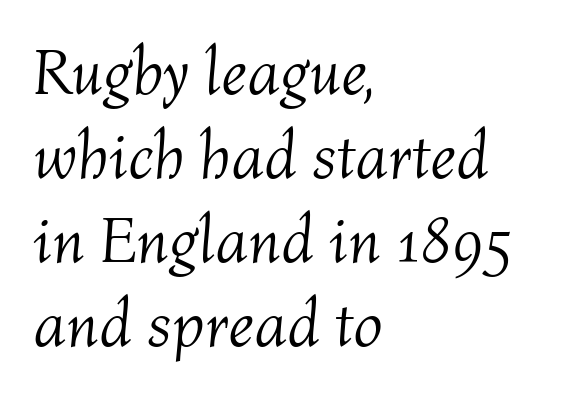
{"italic": "yes", "lean": "right", "slant_degrees": 4, "bold": "no", "weight": "light", "width": "normal", "stroke_contrast": "medium", "x_height": "medium", "monospaced": "no", "underline": "no", "align": "left", "line_spacing": "normal", "line_spacing_ratio": 1.29, "letter_spacing": "normal", "letter_spacing_em": 0.0, "glyph_px": 65}
